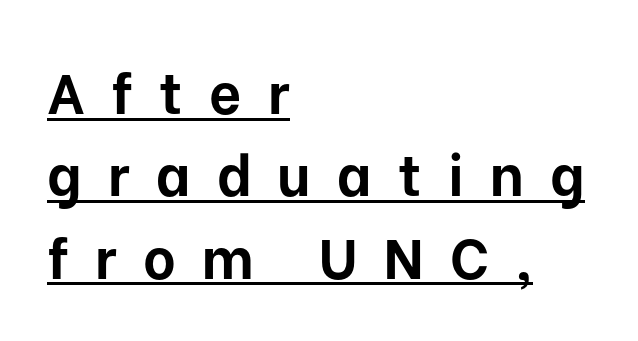
The image shows 56 px bold sans-serif type, upright; set left-aligned, normal line spacing (1.47x), unusually wide letter spacing (+0.47 em), underlined; low stroke contrast and a medium x-height.
